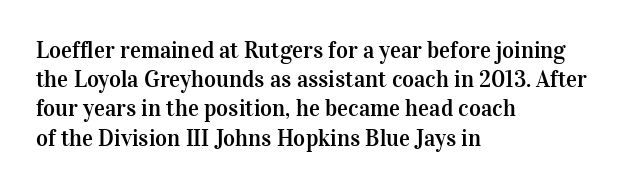
The image shows 23 px text type, upright; set left-aligned, normal line spacing (1.27x), normal letter spacing, not underlined.
